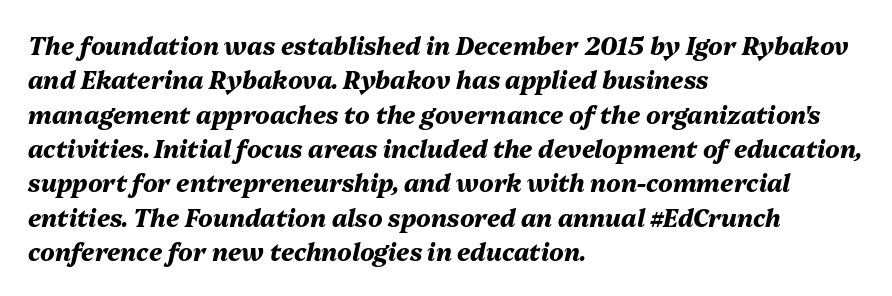
Q: Is the text bold? A: Yes.
Q: Is the text italic (slanted)? A: Yes, it leans right by about 13 degrees.
Q: Is the text underlined? A: No.
Q: How is the paragraph aligned? A: Left-aligned.
Q: Is the spacing between letters normal or unusually wide? A: Normal.
Q: Is the spacing between lines tight, normal or loose? A: Normal.
